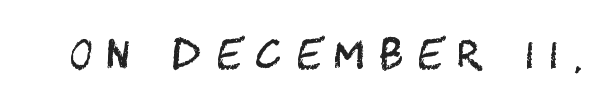
Vertical strokes here are truly vertical. Has an underline been added? It has not. Look at the bottom of the vertical strokes: they stop flat, with no serifs. Stroke thickness stays within the range of a standard reading face or lighter. Someone cranked the tracking dial way up on this one.
